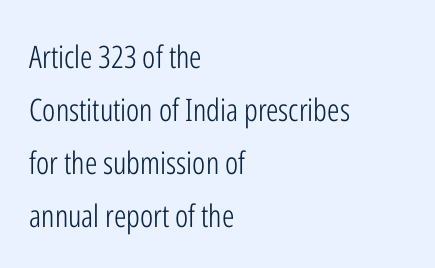
{"serif": "no", "italic": "no", "bold": "no", "weight": "light", "width": "condensed", "stroke_contrast": "low", "x_height": "medium", "monospaced": "no", "underline": "no", "align": "left", "line_spacing_ratio": 1.71, "letter_spacing": "normal", "letter_spacing_em": 0.0, "glyph_px": 31}
